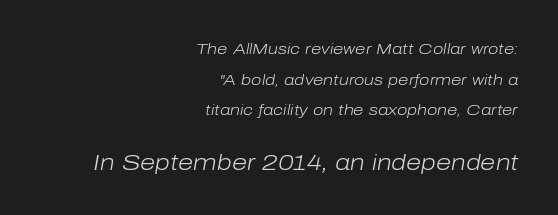
{"italic": "yes", "lean": "right", "slant_degrees": 10, "bold": "no", "underline": "no", "align": "right", "line_spacing": "loose", "line_spacing_ratio": 2.05, "letter_spacing": "normal", "letter_spacing_em": 0.0, "larger_block": "second", "size_ratio": 1.47, "glyph_px": 22}
